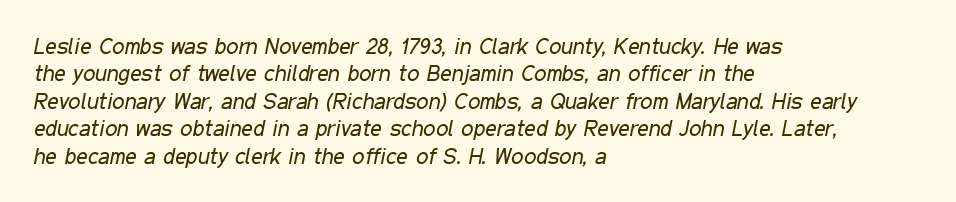
Q: Is the text bold? A: No.
Q: Is the text italic (slanted)? A: Yes, it leans right by about 11 degrees.
Q: Is the text underlined? A: No.
Q: How is the paragraph aligned? A: Left-aligned.
Q: Is the spacing between letters normal or unusually wide? A: Normal.
Q: Is the spacing between lines tight, normal or loose? A: Normal.
